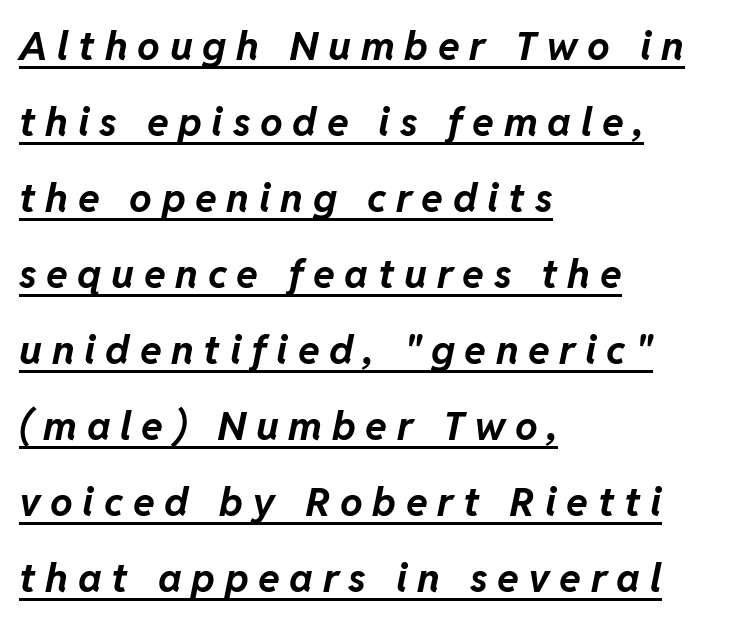
Q: Is the text bold? A: Yes.
Q: Is the text italic (slanted)? A: Yes, it leans right by about 11 degrees.
Q: Is the text underlined? A: Yes.
Q: How is the paragraph aligned? A: Left-aligned.
Q: Is the spacing between letters normal or unusually wide? A: Unusually wide.
Q: Is the spacing between lines tight, normal or loose? A: Loose.
Q: Width (condensed, normal, or wide)? A: Normal.
Q: Stroke contrast? A: Low.
Q: x-height? A: Medium.
Q: Monospaced? A: No.
